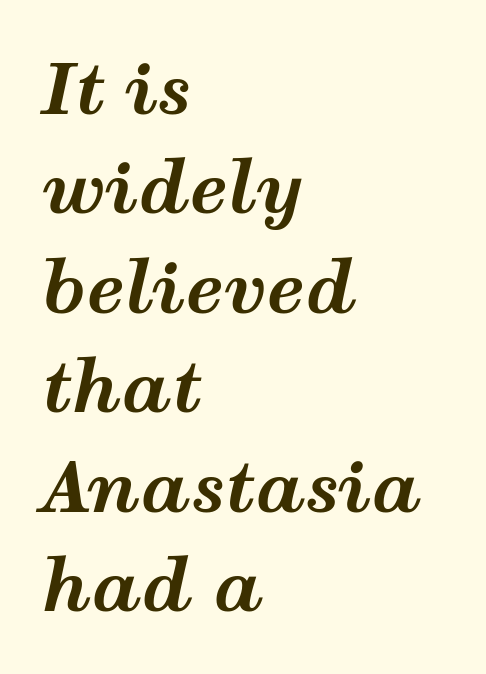
Q: Is the text bold? A: Yes.
Q: Is the text italic (slanted)? A: Yes, it leans right by about 12 degrees.
Q: Is the text underlined? A: No.
Q: How is the paragraph aligned? A: Left-aligned.
Q: Is the spacing between letters normal or unusually wide? A: Normal.
Q: Is the spacing between lines tight, normal or loose? A: Normal.
Q: Width (condensed, normal, or wide)? A: Wide.
Q: Stroke contrast? A: Medium.
Q: x-height? A: Medium.
Q: Monospaced? A: No.
